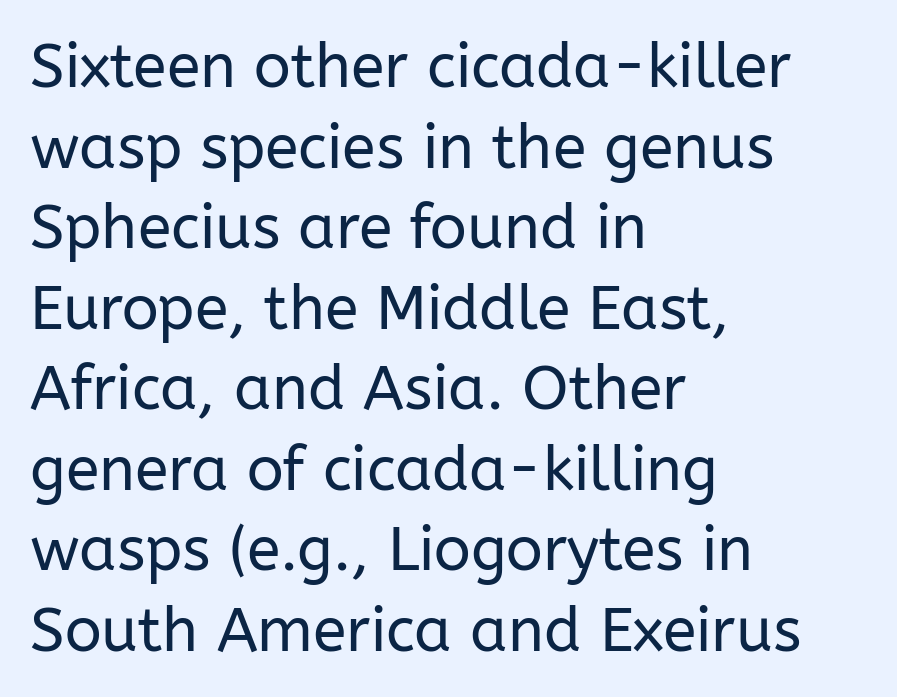
{"serif": "no", "italic": "no", "bold": "no", "weight": "regular", "width": "normal", "stroke_contrast": "low", "x_height": "medium", "monospaced": "no", "underline": "no", "align": "left", "line_spacing": "normal", "line_spacing_ratio": 1.32, "letter_spacing": "normal", "letter_spacing_em": 0.0, "glyph_px": 61}
